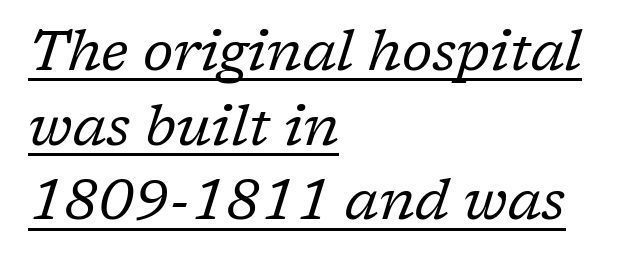
{"serif": "yes", "italic": "yes", "lean": "right", "slant_degrees": 17, "bold": "no", "weight": "regular", "width": "normal", "stroke_contrast": "low", "x_height": "medium", "monospaced": "no", "underline": "yes", "align": "left", "line_spacing": "normal", "line_spacing_ratio": 1.31, "letter_spacing": "normal", "letter_spacing_em": 0.0, "glyph_px": 57}
